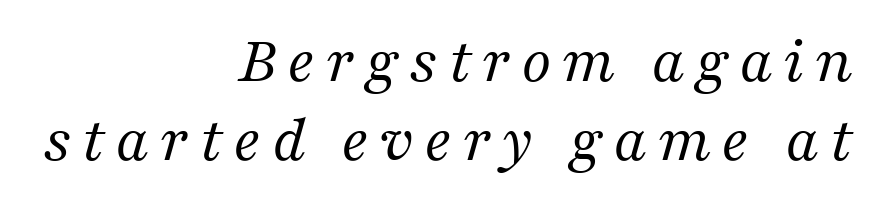
The image shows 68 px regular-weight serif type, italic (leaning right); set right-aligned, line spacing 1.16x, not underlined; medium stroke contrast and a medium x-height.
